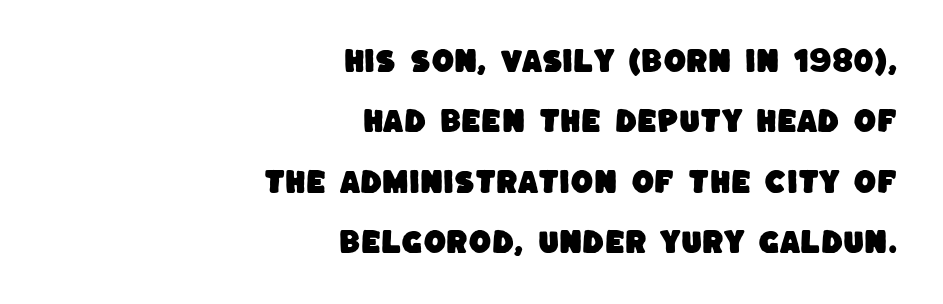
The image shows 26 px text type; set right-aligned, loose line spacing (2.32x), normal letter spacing, not underlined.
